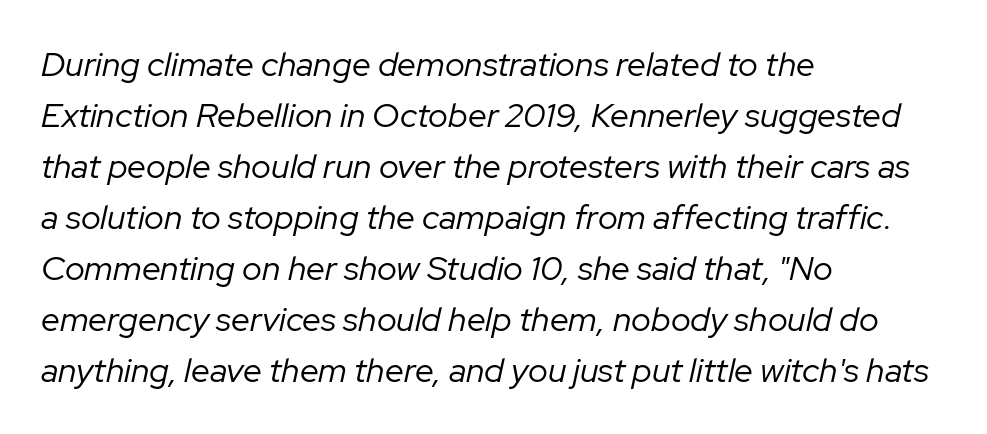
{"italic": "yes", "lean": "right", "slant_degrees": 12, "bold": "no", "weight": "regular", "width": "normal", "stroke_contrast": "low", "x_height": "medium", "monospaced": "no", "underline": "no", "align": "left", "line_spacing": "normal", "line_spacing_ratio": 1.5, "letter_spacing": "normal", "letter_spacing_em": 0.0, "glyph_px": 34}
